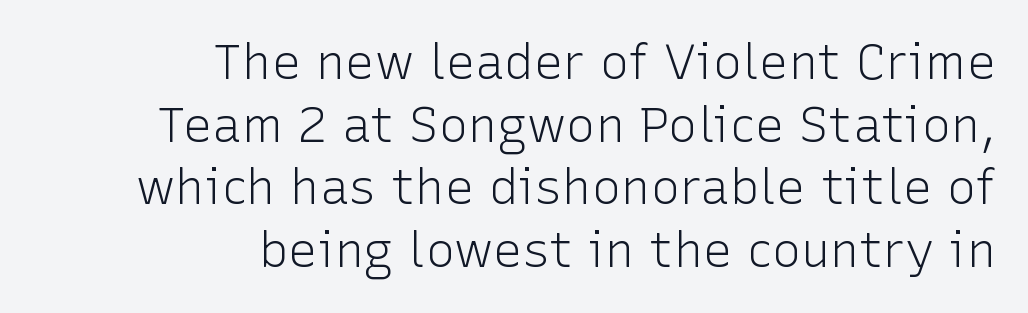
The typesetting does not lean heavy: it is not bold. The characters display no serif detailing; their extremities are plain. Think of a printed novel: that variable character pitch is what you see here. Decoration check: the copy has no underline. Honestly, the row spacing looks completely unremarkable. What stands out about the letter spacing? Nothing — it is the standard amount.
